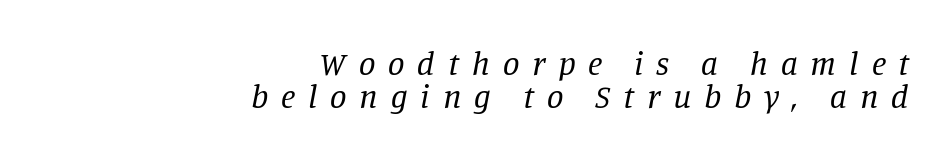
Italic: yes, the glyphs are oblique. The cut favours lightness, reaching ordinary text weight at its darkest. The face used here is rendered with a markedly widened letterfit. This rendering features lettering with no underline.
